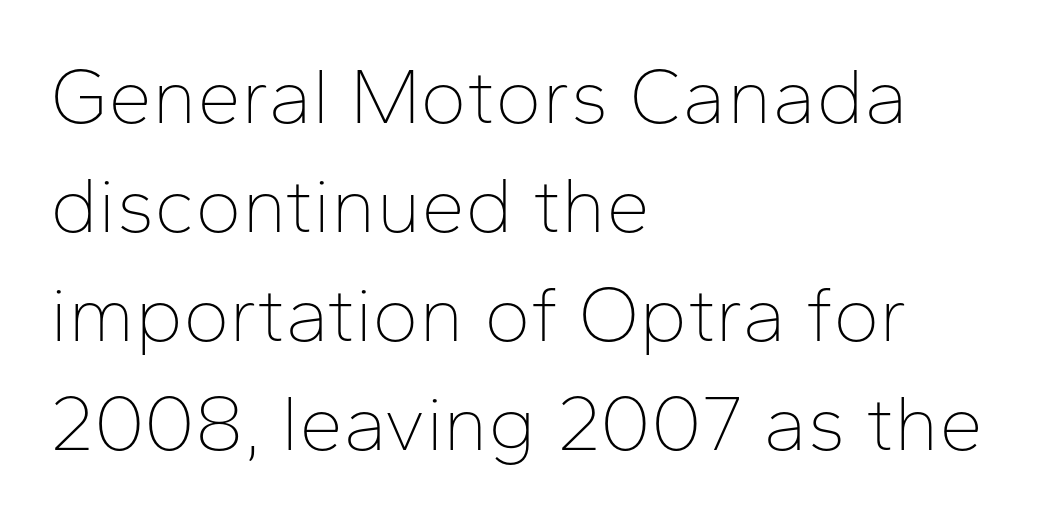
Q: Is the text bold? A: No.
Q: Is the text italic (slanted)? A: No, it is upright.
Q: Is the typeface a serif or a sans-serif typeface? A: Sans-serif.
Q: Is the text underlined? A: No.
Q: How is the paragraph aligned? A: Left-aligned.
Q: Is the spacing between letters normal or unusually wide? A: Normal.
Q: Is the spacing between lines tight, normal or loose? A: Normal.
Q: Width (condensed, normal, or wide)? A: Normal.
Q: Stroke contrast? A: Low.
Q: x-height? A: Medium.
Q: Monospaced? A: No.
